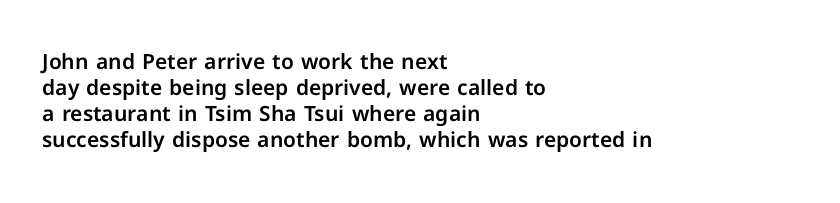
The image shows 21 px text type, upright; set left-aligned, line spacing 1.24x, normal letter spacing, not underlined.
